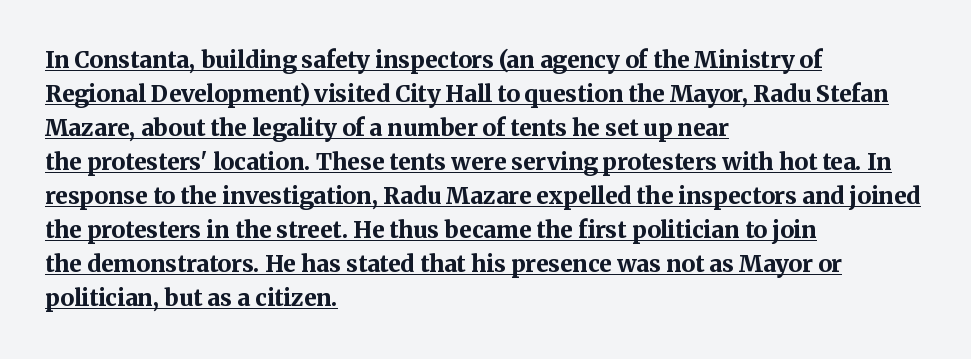
Q: Is the text bold? A: Yes.
Q: Is the text italic (slanted)? A: No, it is upright.
Q: Is the text underlined? A: Yes.
Q: How is the paragraph aligned? A: Left-aligned.
Q: Is the spacing between letters normal or unusually wide? A: Normal.
Q: Is the spacing between lines tight, normal or loose? A: Normal.
